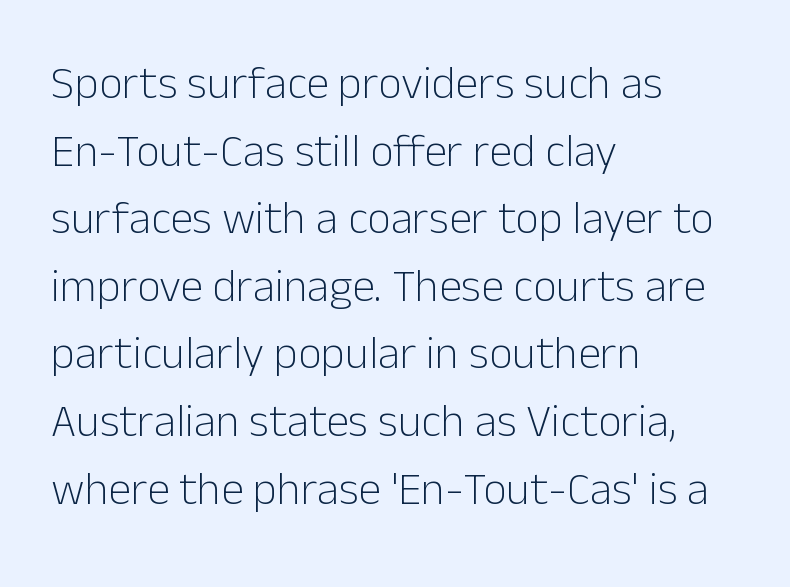
The image shows 46 px light sans-serif type, upright; set left-aligned, normal line spacing (1.47x), normal letter spacing, not underlined; low stroke contrast and a medium x-height.
